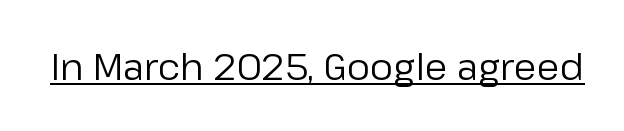
Q: Is the text bold? A: No.
Q: Is the text italic (slanted)? A: No, it is upright.
Q: Is the typeface a serif or a sans-serif typeface? A: Sans-serif.
Q: Is the text underlined? A: Yes.
Q: Is the spacing between letters normal or unusually wide? A: Normal.
Q: Width (condensed, normal, or wide)? A: Normal.
Q: Stroke contrast? A: Low.
Q: x-height? A: Medium.
Q: Monospaced? A: No.
